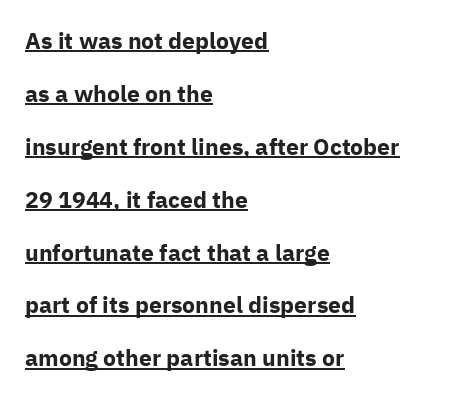
Q: Is the text bold? A: Yes.
Q: Is the text italic (slanted)? A: No, it is upright.
Q: Is the text underlined? A: Yes.
Q: How is the paragraph aligned? A: Left-aligned.
Q: Is the spacing between letters normal or unusually wide? A: Normal.
Q: Is the spacing between lines tight, normal or loose? A: Loose.
